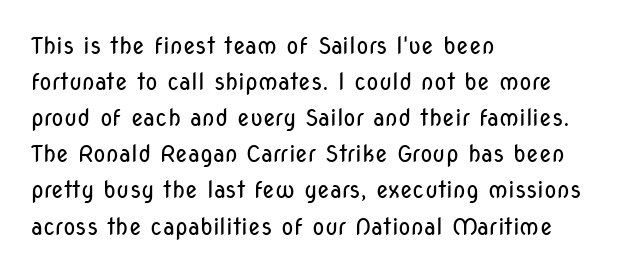
The image shows 23 px text type, upright; set left-aligned, normal line spacing (1.57x), normal letter spacing, not underlined.
